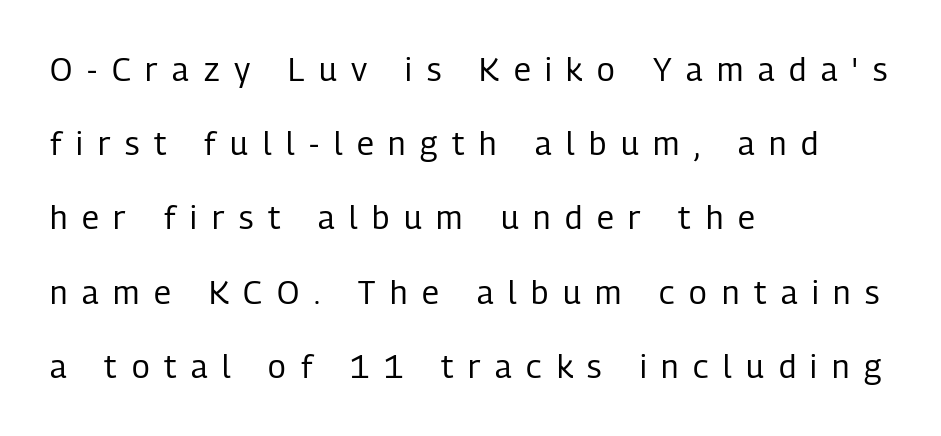
Q: Is the text bold? A: No.
Q: Is the text italic (slanted)? A: No, it is upright.
Q: Is the typeface a serif or a sans-serif typeface? A: Sans-serif.
Q: Is the text underlined? A: No.
Q: How is the paragraph aligned? A: Left-aligned.
Q: Is the spacing between letters normal or unusually wide? A: Unusually wide.
Q: Is the spacing between lines tight, normal or loose? A: Loose.
Q: Width (condensed, normal, or wide)? A: Condensed.
Q: Stroke contrast? A: Low.
Q: x-height? A: Medium.
Q: Monospaced? A: No.
